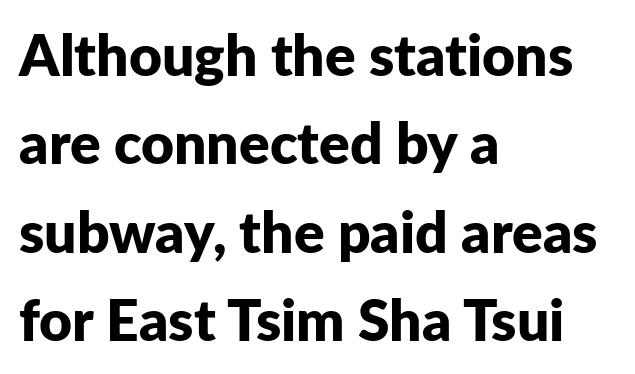
The image shows 57 px bold sans-serif type, upright; set left-aligned, normal line spacing (1.55x), normal letter spacing, not underlined; low stroke contrast and a medium x-height.
